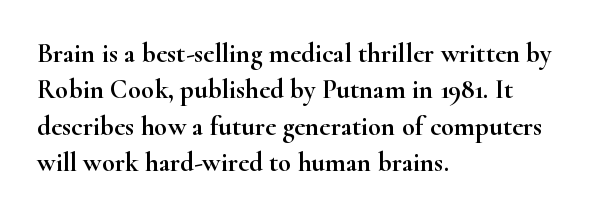
Tracking value appears to be zero — textbook default spacing. The type sits square on the baseline with zero lean. A clean baseline with only descenders dipping below it. Is the block centered? No — it sits flush against the left margin. Notice how descenders clear the ascenders below comfortably — that's standard leading.
